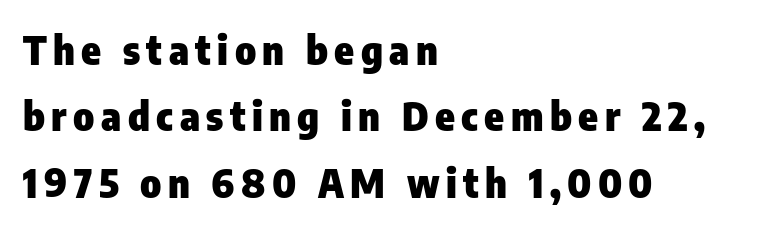
Q: Is the text bold? A: Yes.
Q: Is the text italic (slanted)? A: No, it is upright.
Q: Is the typeface a serif or a sans-serif typeface? A: Sans-serif.
Q: Is the text underlined? A: No.
Q: How is the paragraph aligned? A: Left-aligned.
Q: Is the spacing between lines tight, normal or loose? A: Normal.
Q: Width (condensed, normal, or wide)? A: Condensed.
Q: Stroke contrast? A: Low.
Q: x-height? A: Medium.
Q: Monospaced? A: No.
